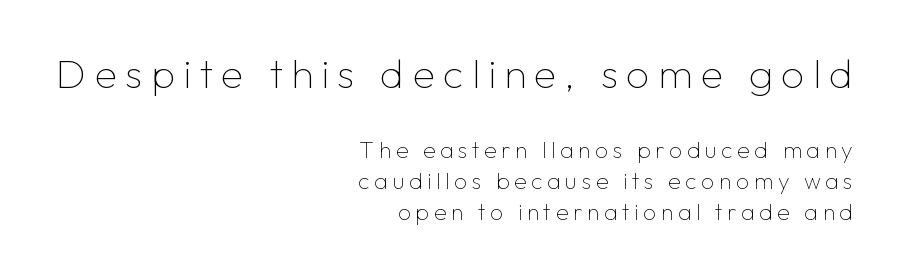
{"serif": "no", "italic": "no", "bold": "no", "weight": "thin", "width": "normal", "stroke_contrast": "low", "x_height": "medium", "monospaced": "no", "underline": "no", "align": "right", "line_spacing": "normal", "line_spacing_ratio": 1.35, "letter_spacing": "wide", "letter_spacing_em": 0.2, "larger_block": "first", "size_ratio": 1.78, "glyph_px": 41}
